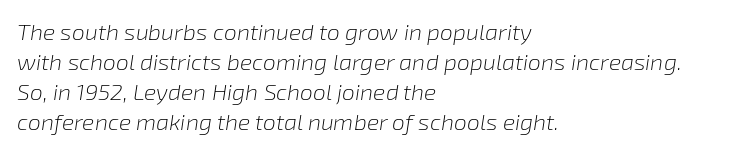
Does the copy run flush right? No — it runs flush left. Interline gaps are of average width in this sample. Observe the ordinary spacing: letters are neighbours, not strangers. The foot of each line stays bare and open.
